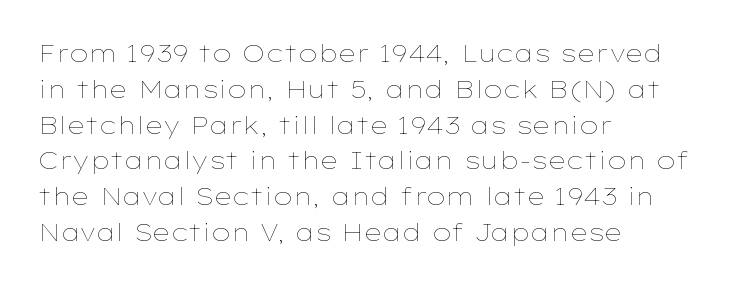
The setting favours the left margin, as ordinary paragraphs usually do. Upright lettering throughout. Letter spacing: default. No chunkiness to these letters — they're not bold.
